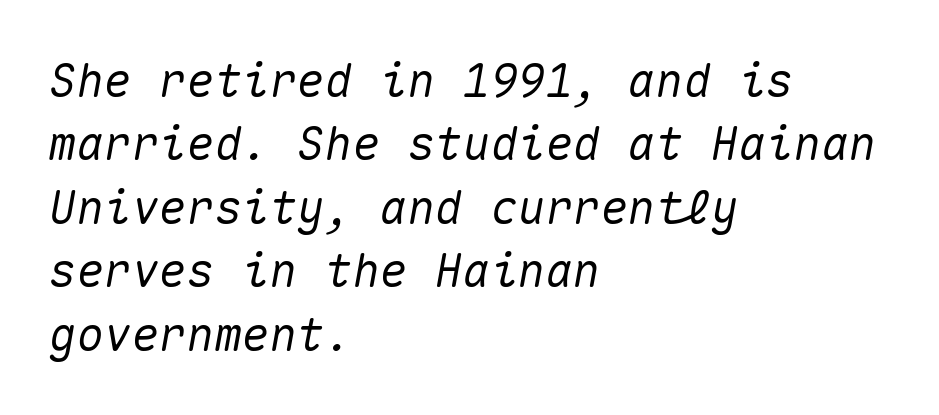
{"italic": "yes", "lean": "right", "slant_degrees": 10, "width": "normal", "stroke_contrast": "medium", "x_height": "medium", "monospaced": "yes", "underline": "no", "align": "left", "line_spacing": "normal", "line_spacing_ratio": 1.38, "letter_spacing": "normal", "letter_spacing_em": 0.0, "glyph_px": 46}
